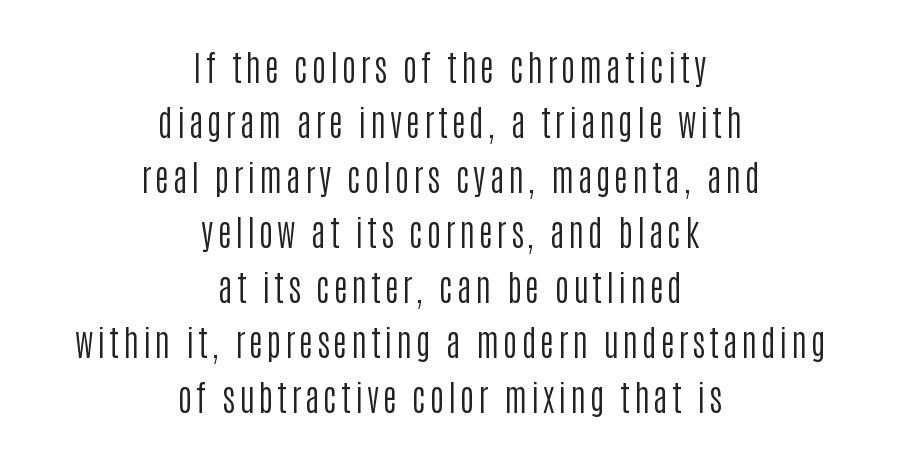
{"serif": "no", "italic": "no", "bold": "no", "weight": "regular", "width": "condensed", "stroke_contrast": "low", "x_height": "large", "monospaced": "no", "underline": "no", "align": "center", "line_spacing": "normal", "line_spacing_ratio": 1.57, "glyph_px": 35}
